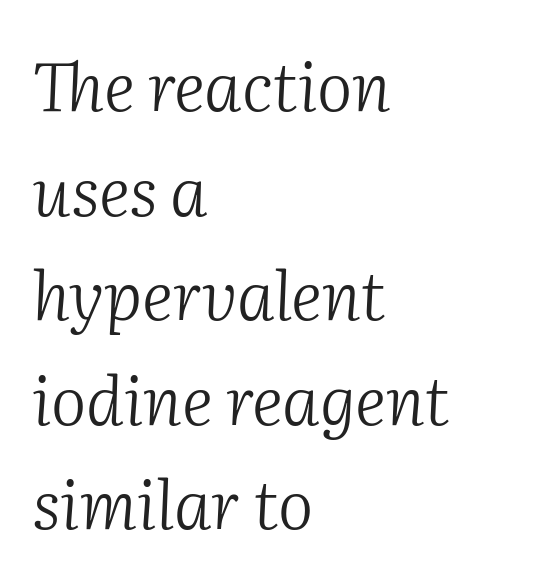
The image shows 67 px light serif type, italic (leaning right); set left-aligned, normal line spacing (1.56x), normal letter spacing, not underlined; medium stroke contrast and a medium x-height.
